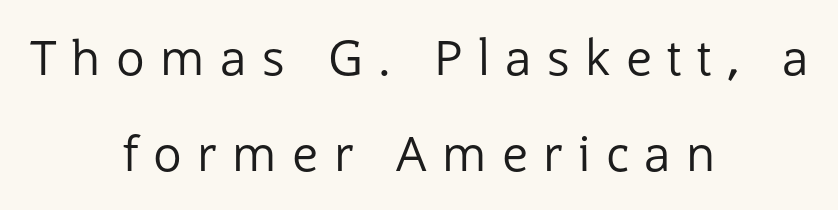
The image shows 48 px regular-weight sans-serif type, upright; set centered, loose line spacing (2.01x), unusually wide letter spacing (+0.32 em), not underlined; low stroke contrast and a medium x-height.
